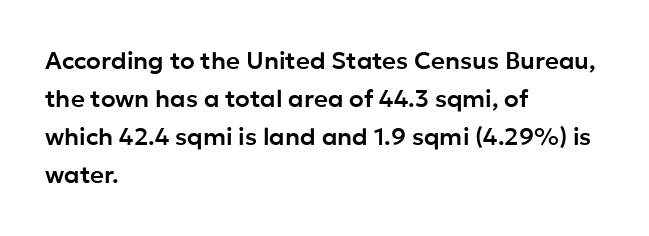
Q: Is the text italic (slanted)? A: No, it is upright.
Q: Is the text underlined? A: No.
Q: How is the paragraph aligned? A: Left-aligned.
Q: Is the spacing between letters normal or unusually wide? A: Normal.
Q: Is the spacing between lines tight, normal or loose? A: Normal.
